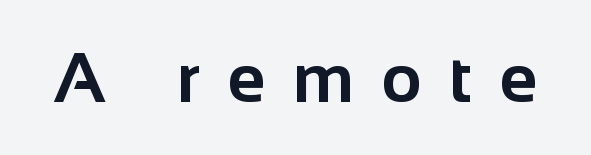
Each letter keeps its own natural width here, so spacing adapts to shape. The letters stand upright; this is a roman face. Summary of weight: heavy, a full bold. This sample uses expanded letter spacing, leaving extra air between glyphs. Each letter's strokes conclude bluntly, with no projecting serifs.
